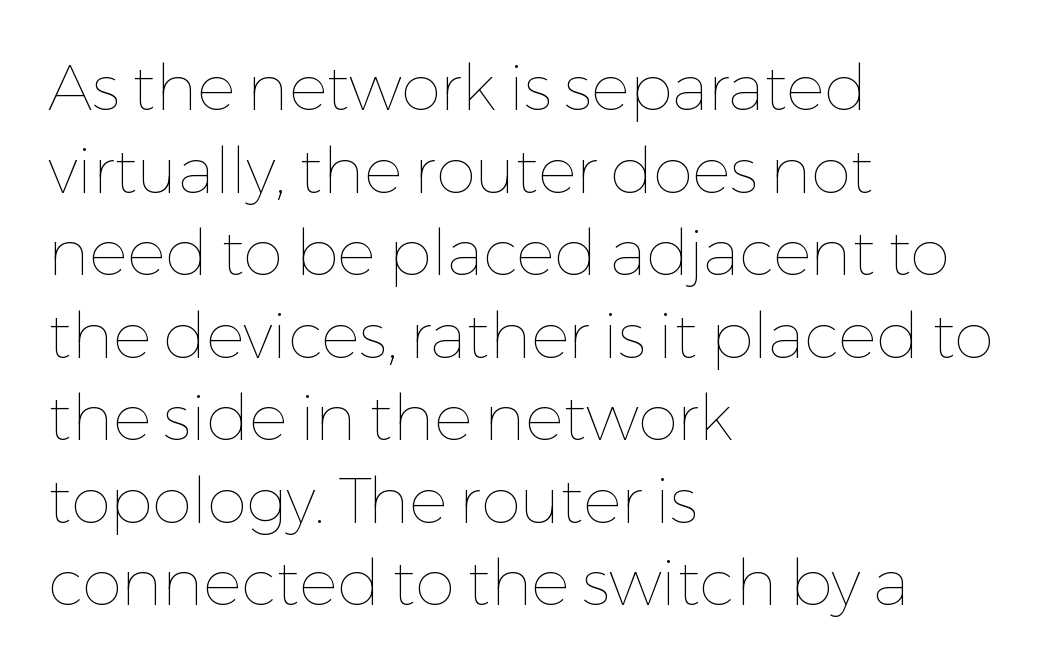
{"italic": "no", "bold": "no", "weight": "thin", "width": "normal", "stroke_contrast": "low", "x_height": "medium", "monospaced": "no", "underline": "no", "align": "left", "line_spacing": "normal", "line_spacing_ratio": 1.29, "letter_spacing": "normal", "letter_spacing_em": 0.0, "glyph_px": 64}
